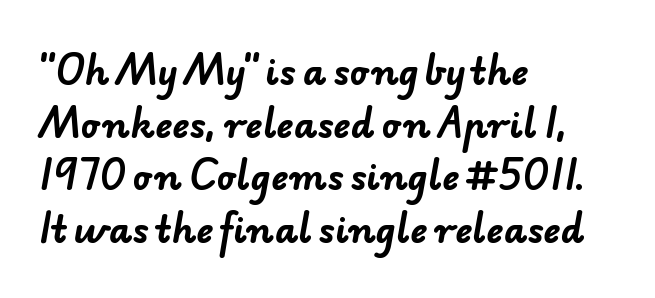
{"serif": "no", "bold": "yes", "weight": "bold", "width": "normal", "stroke_contrast": "low", "x_height": "small", "monospaced": "no", "underline": "no", "align": "left", "line_spacing": "normal", "line_spacing_ratio": 1.46, "letter_spacing": "normal", "letter_spacing_em": 0.0, "glyph_px": 36}
